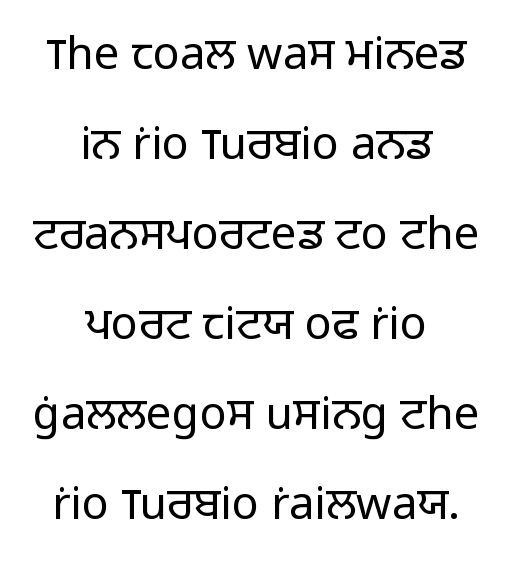
The image shows 45 px light sans-serif type, upright; set centered, loose line spacing (2.0x), normal letter spacing, not underlined; low stroke contrast and a medium x-height.
